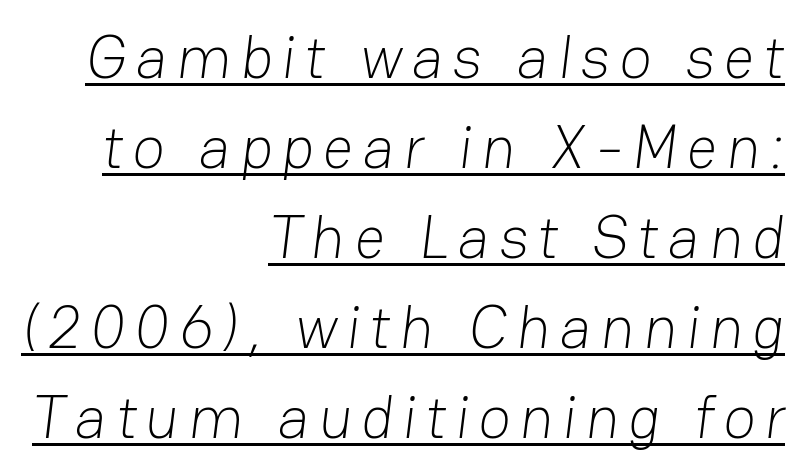
The rendering uses natural spacing where letterforms have individual widths. Which margin do the lines hug? The right one — the left edge is uneven. Regarding leading, the lines here are spaced in the standard way. You can tell from the bare stems that sans-serif type was used. Caption: face not bold, strokes unweighted. The glyphs are accompanied by a horizontal stroke just below them.
